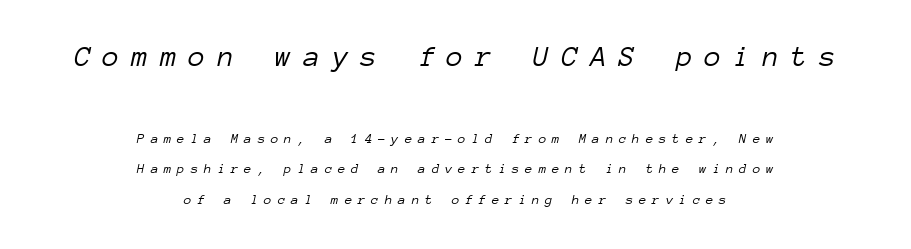
Q: Is the text bold? A: No.
Q: Is the text italic (slanted)? A: Yes, it leans right by about 12 degrees.
Q: Is the text underlined? A: No.
Q: How is the paragraph aligned? A: Centered.
Q: Is the spacing between letters normal or unusually wide? A: Unusually wide.
Q: Is the spacing between lines tight, normal or loose? A: Loose.
Q: Which block of text is set in a larger size, the first (top) or the second (bottom)? A: The first (top) one.
Q: Width (condensed, normal, or wide)? A: Normal.
Q: Stroke contrast? A: Low.
Q: x-height? A: Medium.
Q: Monospaced? A: Yes.
